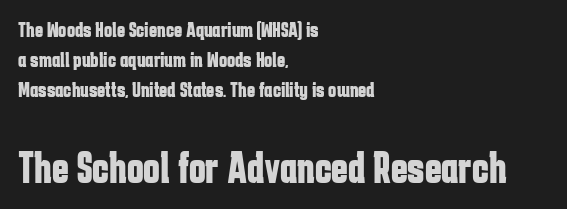
The image shows 45 px bold, condensed sans-serif type, upright; set left-aligned, normal line spacing (1.37x), normal letter spacing, not underlined; the second (bottom) block is 2.05x larger; low stroke contrast and a medium x-height.
